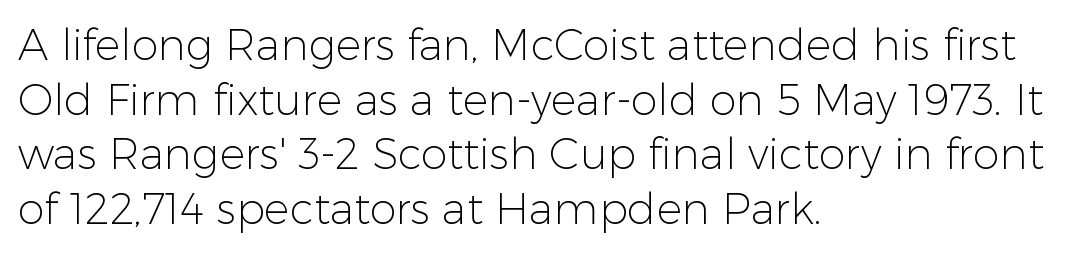
{"serif": "no", "italic": "no", "bold": "no", "weight": "light", "width": "normal", "stroke_contrast": "low", "x_height": "medium", "monospaced": "no", "underline": "no", "align": "left", "line_spacing": "normal", "line_spacing_ratio": 1.27, "letter_spacing": "normal", "letter_spacing_em": 0.0, "glyph_px": 43}
